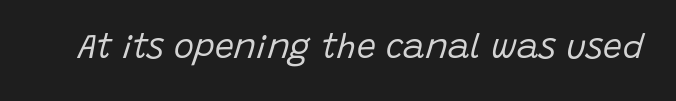
{"italic": "yes", "lean": "right", "slant_degrees": 15, "bold": "no", "weight": "regular", "width": "normal", "stroke_contrast": "low", "x_height": "large", "monospaced": "no", "underline": "no", "letter_spacing": "normal", "letter_spacing_em": 0.0, "glyph_px": 34}
